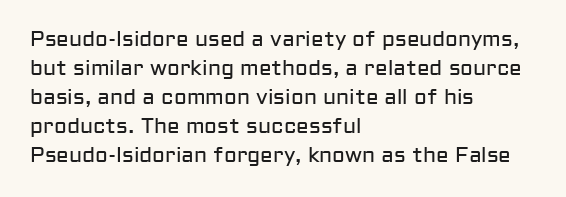
Q: Is the text bold? A: No.
Q: Is the text italic (slanted)? A: No, it is upright.
Q: Is the text underlined? A: No.
Q: How is the paragraph aligned? A: Left-aligned.
Q: Is the spacing between letters normal or unusually wide? A: Normal.
Q: Is the spacing between lines tight, normal or loose? A: Normal.
